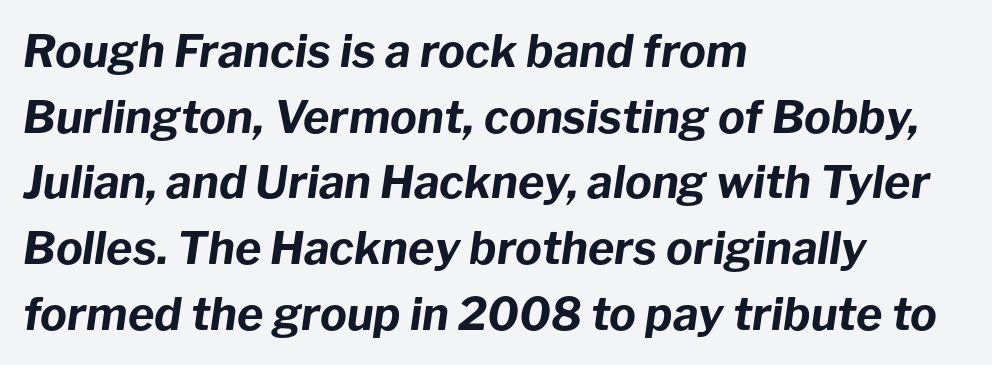
Q: Is the text bold? A: Yes.
Q: Is the text italic (slanted)? A: Yes, it leans right by about 8 degrees.
Q: Is the text underlined? A: No.
Q: How is the paragraph aligned? A: Left-aligned.
Q: Is the spacing between letters normal or unusually wide? A: Normal.
Q: Is the spacing between lines tight, normal or loose? A: Normal.
Q: Width (condensed, normal, or wide)? A: Normal.
Q: Stroke contrast? A: Low.
Q: x-height? A: Medium.
Q: Monospaced? A: No.
